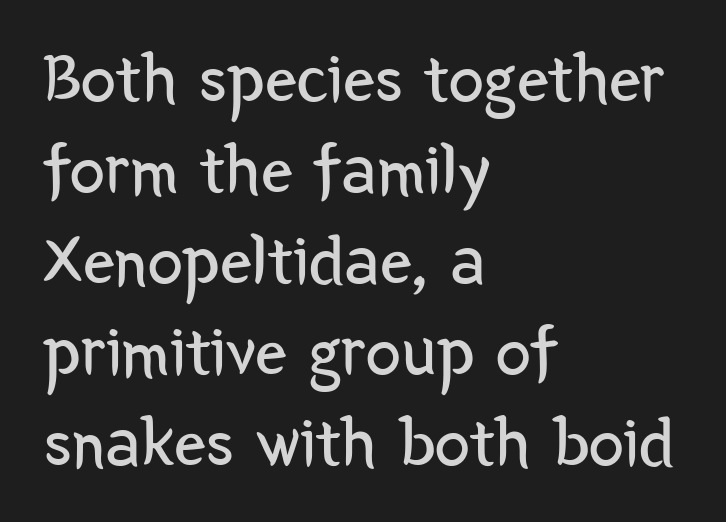
Weight: not bold — regular or lighter. Leading matches the norm, producing a regular column. This rendering uses left alignment, leaving the right contour irregular. Between one letter and the next there's only the usual sliver of space. These lines are rendered in a variable-pitch font.
